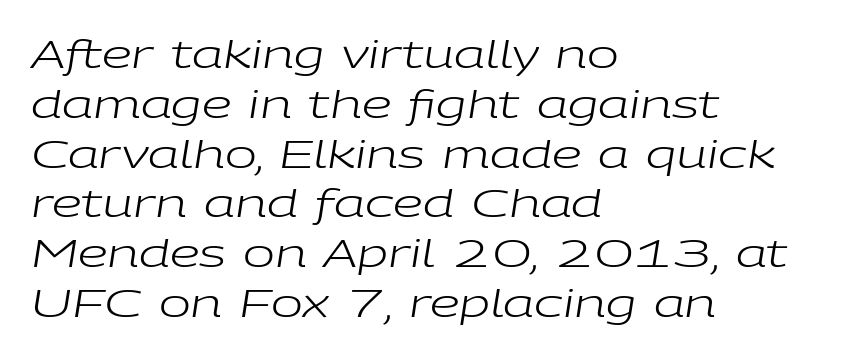
Q: Is the text bold? A: No.
Q: Is the text italic (slanted)? A: Yes, it leans right by about 9 degrees.
Q: Is the text underlined? A: No.
Q: How is the paragraph aligned? A: Left-aligned.
Q: Is the spacing between letters normal or unusually wide? A: Normal.
Q: Is the spacing between lines tight, normal or loose? A: Normal.
Q: Width (condensed, normal, or wide)? A: Wide.
Q: Stroke contrast? A: Low.
Q: x-height? A: Medium.
Q: Monospaced? A: No.
